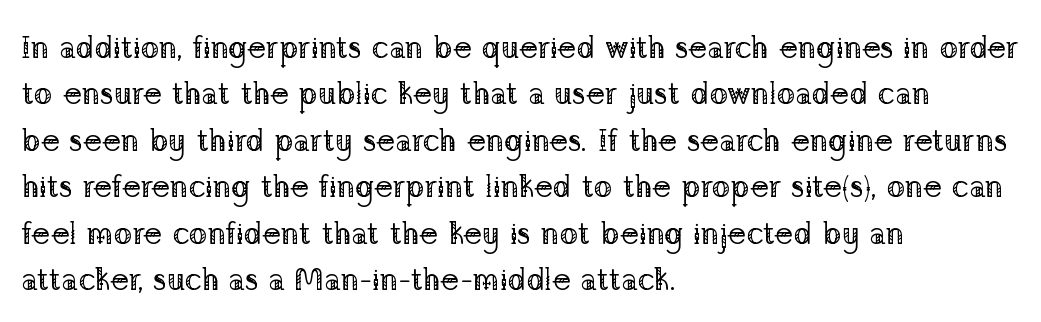
Q: Is the text bold? A: No.
Q: Is the text italic (slanted)? A: No, it is upright.
Q: Is the typeface a serif or a sans-serif typeface? A: Serif.
Q: Is the text underlined? A: No.
Q: How is the paragraph aligned? A: Left-aligned.
Q: Is the spacing between letters normal or unusually wide? A: Normal.
Q: Is the spacing between lines tight, normal or loose? A: Normal.
Q: Width (condensed, normal, or wide)? A: Normal.
Q: Stroke contrast? A: Low.
Q: x-height? A: Medium.
Q: Monospaced? A: No.
